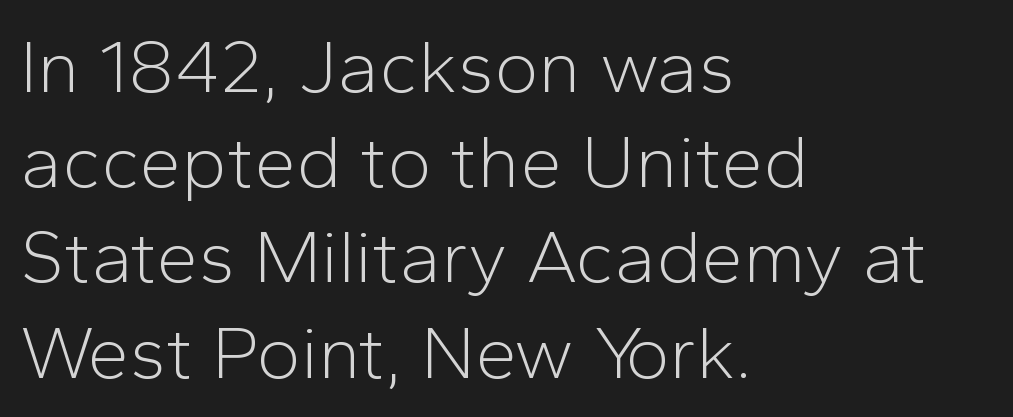
The image shows 75 px light sans-serif type, upright; set left-aligned, normal line spacing (1.27x), normal letter spacing, not underlined; low stroke contrast and a medium x-height.
